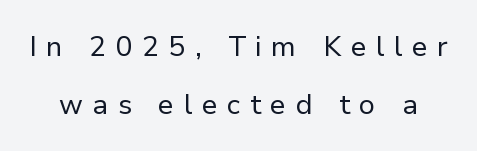
Line spacing here is loose. The passage shown is typed in a proportional face where columns would drift. In terms of letterspacing, this is a distinctly airy, spread setting. The passage shown is not underscored anywhere.
